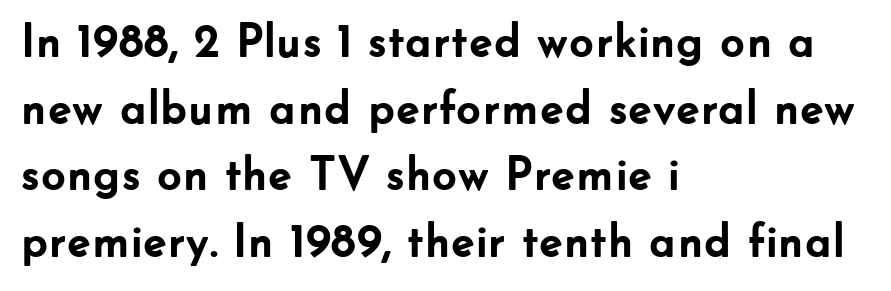
The image shows 48 px semibold sans-serif type, upright; set left-aligned, normal line spacing (1.39x), normal letter spacing, not underlined; low stroke contrast and a small x-height.
